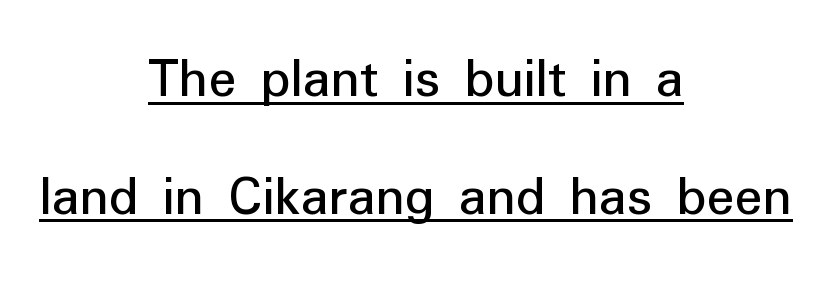
The image shows 58 px sans-serif type, upright; set centered, loose line spacing (2.03x), normal letter spacing, underlined; low stroke contrast and a medium x-height.
